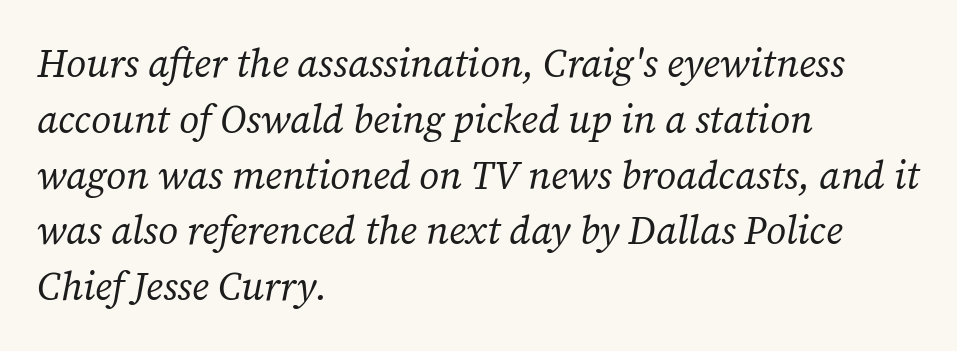
Underlining? Definitely not there. The glyphs in this specimen are seriffed. The typesetter chose a ragged-right arrangement here. In terms of letterspacing, this is plain default setting. The face used here is proportionally spaced, like ordinary book or web type. Weight: not bold — regular or lighter.
